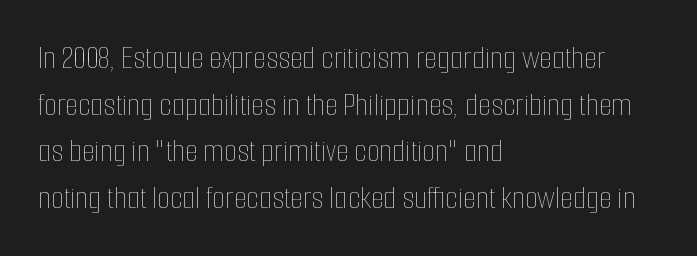
Q: Is the text bold? A: No.
Q: Is the text italic (slanted)? A: No, it is upright.
Q: Is the text underlined? A: No.
Q: How is the paragraph aligned? A: Left-aligned.
Q: Is the spacing between letters normal or unusually wide? A: Normal.
Q: Is the spacing between lines tight, normal or loose? A: Normal.
Q: Width (condensed, normal, or wide)? A: Condensed.
Q: Stroke contrast? A: Low.
Q: x-height? A: Medium.
Q: Monospaced? A: No.
